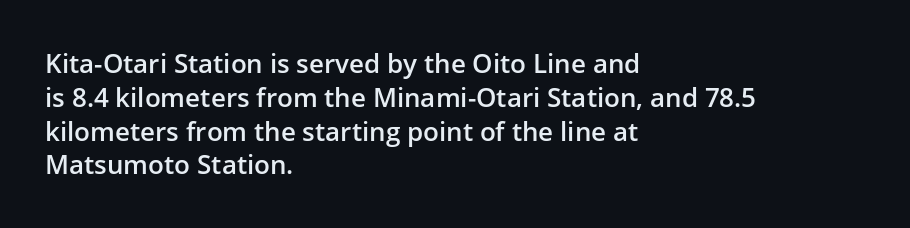
The image shows 26 px text type, upright; set left-aligned, normal line spacing (1.3x), normal letter spacing, not underlined.
